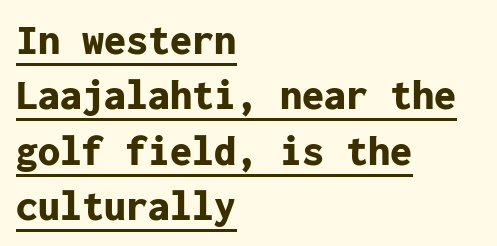
These lines are rendered in a fixed-pitch font. A sans-serif font was chosen for this passage. The face used here appears with an underline applied. The font's upright variant was chosen for this text. One glance says typical: line gaps are just what's usual. The horizontal fit of the characters is conventional and even.
